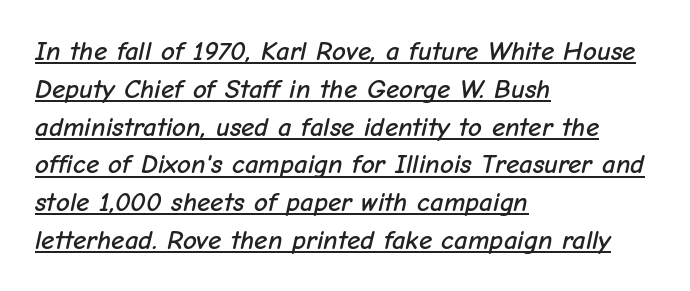
The image shows 27 px text type, italic (leaning right); set left-aligned, normal line spacing (1.4x), normal letter spacing, underlined.
